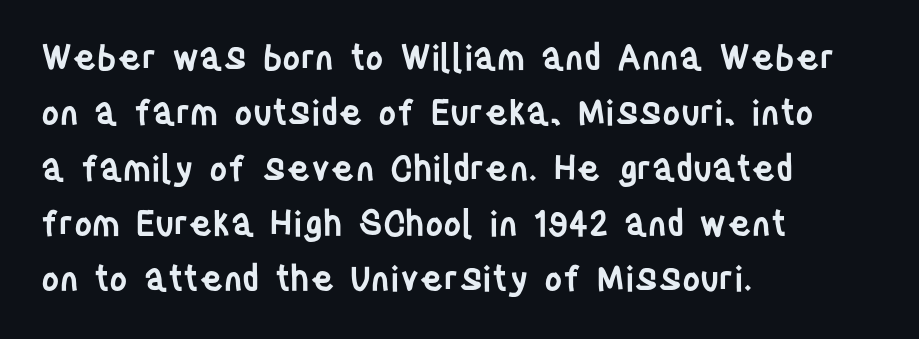
You can tell it's not italic because the verticals are truly vertical. Leading: standard. The typesetting leans somewhat heavy: a semibold. Tracking here is standard; glyphs follow each other at the usual distance. Observe the absence of serifs on each vertical stroke in this sample. The words here are not underlined.
